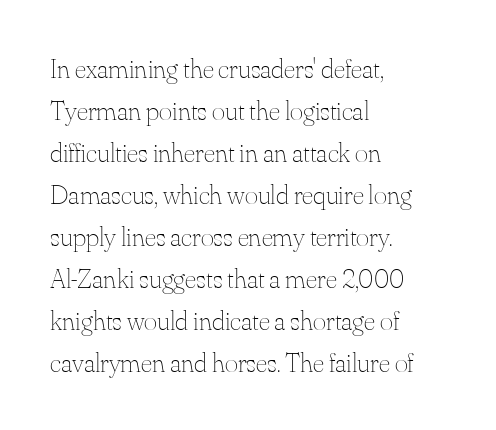
Successive baselines arrive at the customary interval. Every stem runs plumb, perpendicular to the baseline. Plain, unruled lines of type. The letters advance in unequal steps, a hallmark of proportional type. The paragraph has a hard left edge and a soft right edge.
